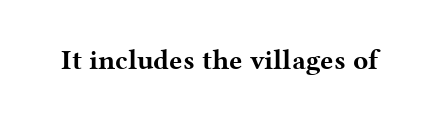
No italicization has been applied; the sample stays upright. Regarding serifs, this sample has them. How are the letters spaced? Ordinarily, with no added tracking. The letters advance in unequal steps, a hallmark of proportional type.
